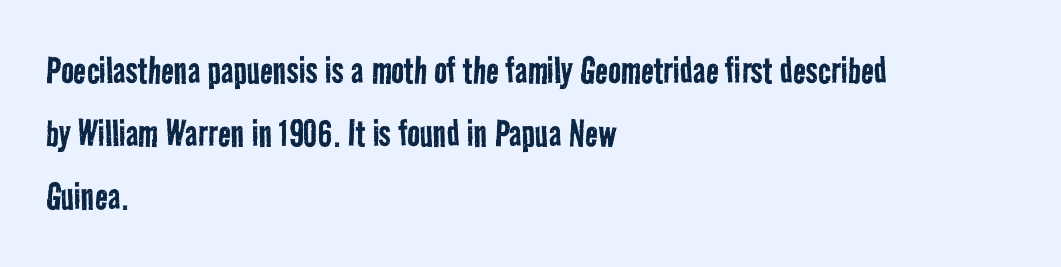
The image shows 43 px regular-weight, condensed sans-serif type; set left-aligned, normal line spacing (1.47x), normal letter spacing, not underlined; low stroke contrast and a medium x-height.
